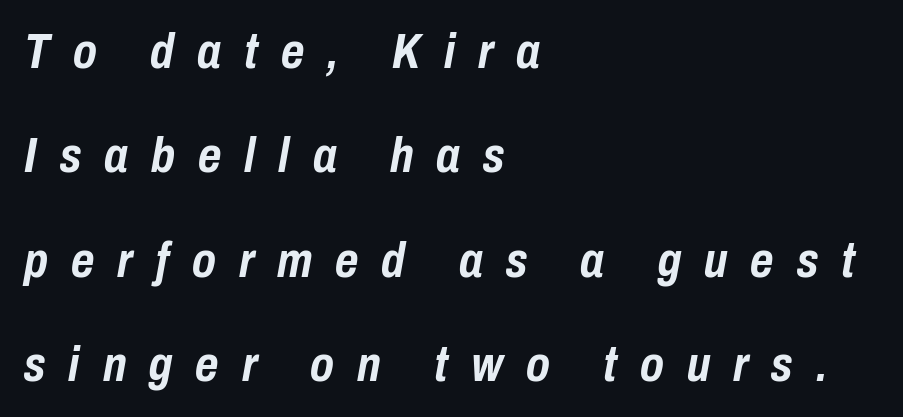
{"italic": "yes", "lean": "right", "slant_degrees": 10, "bold": "yes", "weight": "semibold", "width": "condensed", "stroke_contrast": "low", "x_height": "medium", "monospaced": "no", "underline": "no", "align": "left", "line_spacing": "loose", "line_spacing_ratio": 2.09, "letter_spacing": "wide", "letter_spacing_em": 0.46, "glyph_px": 50}
